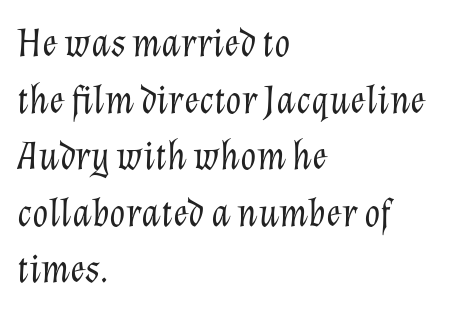
{"italic": "yes", "lean": "right", "slant_degrees": 12, "bold": "no", "weight": "light", "width": "normal", "stroke_contrast": "low", "x_height": "medium", "monospaced": "no", "underline": "no", "align": "left", "line_spacing": "normal", "line_spacing_ratio": 1.38, "letter_spacing": "normal", "letter_spacing_em": 0.0, "glyph_px": 41}
